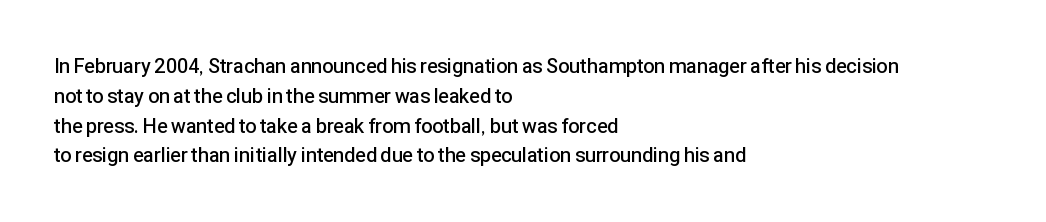
{"italic": "no", "bold": "semi", "underline": "no", "align": "left", "line_spacing": "normal", "line_spacing_ratio": 1.49, "letter_spacing": "normal", "letter_spacing_em": 0.0, "glyph_px": 20}
